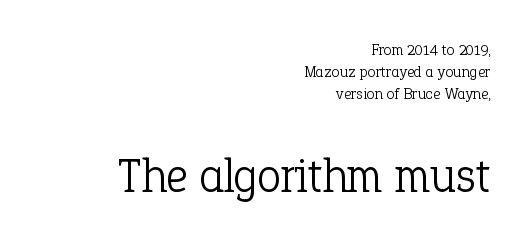
Q: Is the text bold? A: No.
Q: Is the text italic (slanted)? A: No, it is upright.
Q: Is the typeface a serif or a sans-serif typeface? A: Serif.
Q: Is the text underlined? A: No.
Q: How is the paragraph aligned? A: Right-aligned.
Q: Is the spacing between letters normal or unusually wide? A: Normal.
Q: Is the spacing between lines tight, normal or loose? A: Normal.
Q: Which block of text is set in a larger size, the first (top) or the second (bottom)? A: The second (bottom) one.
Q: Width (condensed, normal, or wide)? A: Normal.
Q: Stroke contrast? A: Low.
Q: x-height? A: Medium.
Q: Monospaced? A: No.
